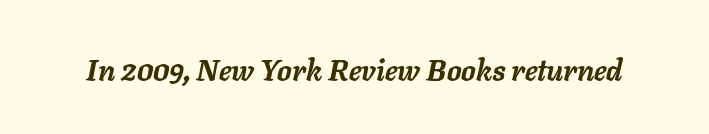
A typesetter would mark this as italic. Look at the stroke-to-counter ratio: heavy, a bold. Check under the words: just untouched page. A typesetter would call this proportional, since set widths differ per character. Inter-character spacing is left at the font's built-in metrics.
